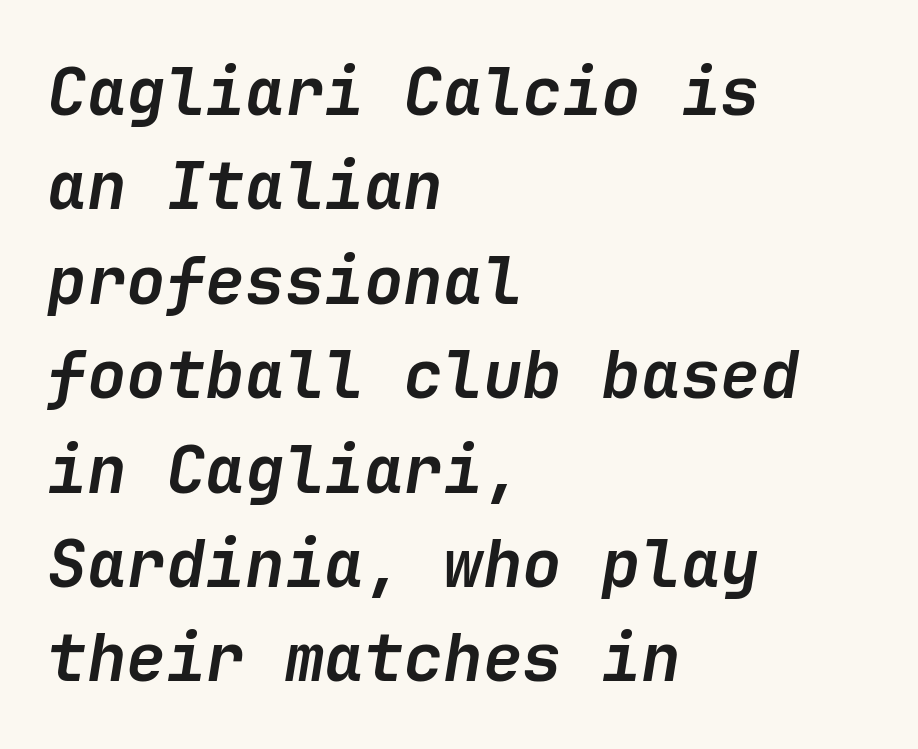
{"italic": "yes", "lean": "right", "slant_degrees": 9, "bold": "yes", "weight": "semibold", "width": "normal", "stroke_contrast": "low", "x_height": "medium", "underline": "no", "align": "left", "line_spacing": "normal", "line_spacing_ratio": 1.43, "letter_spacing": "normal", "letter_spacing_em": 0.0, "glyph_px": 66}
